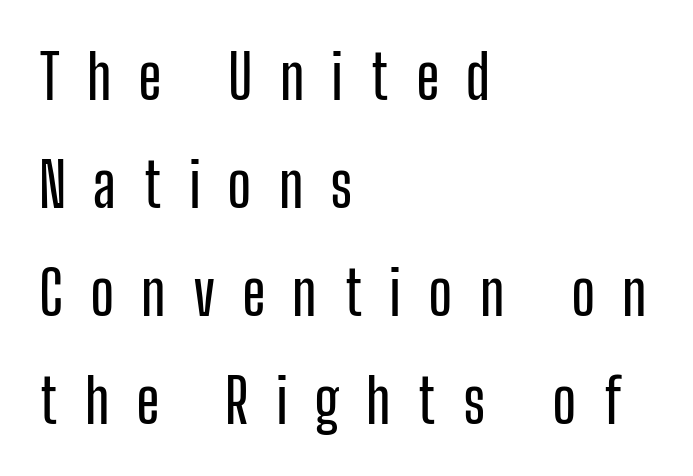
{"serif": "no", "italic": "no", "width": "condensed", "stroke_contrast": "low", "x_height": "medium", "monospaced": "no", "underline": "no", "align": "left", "line_spacing_ratio": 1.77, "letter_spacing": "wide", "letter_spacing_em": 0.44, "glyph_px": 61}
